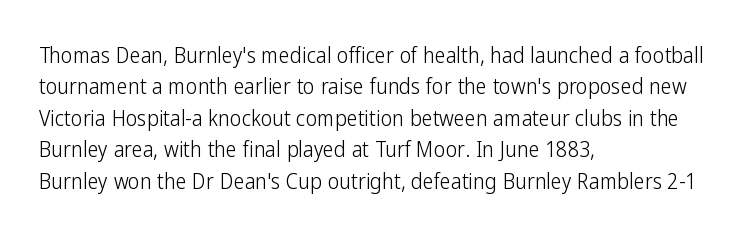
The image shows 22 px text type, upright; set left-aligned, normal line spacing (1.43x), normal letter spacing, not underlined.
